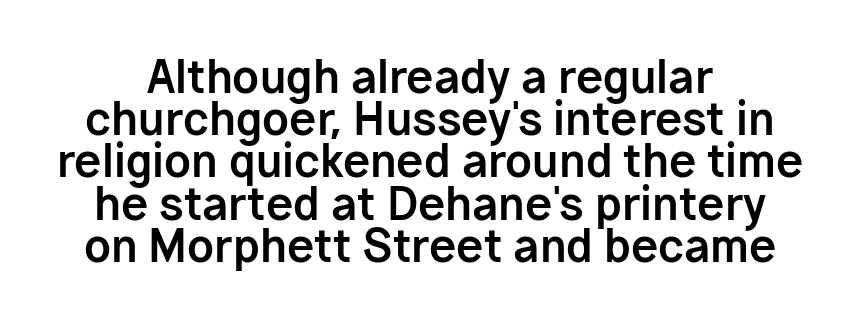
{"serif": "no", "italic": "no", "bold": "yes", "weight": "bold", "width": "normal", "stroke_contrast": "low", "x_height": "medium", "monospaced": "no", "underline": "no", "line_spacing": "tight", "line_spacing_ratio": 0.96, "letter_spacing": "normal", "letter_spacing_em": 0.0, "glyph_px": 44}
